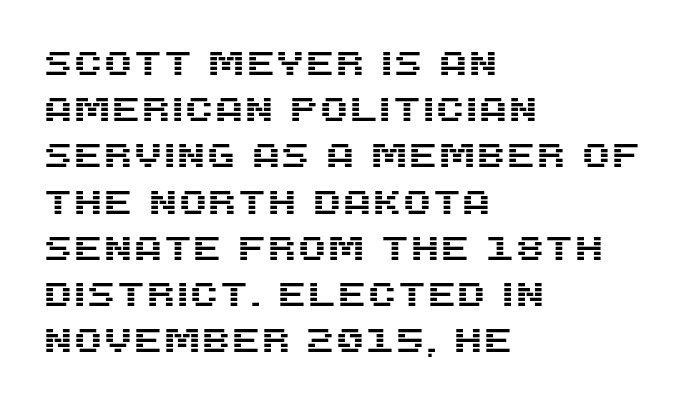
Casual observation: everything's shoved over to the left. Underline: absent. Proportional: the letters do not fall into vertical columns. Nobody touched the tracking dial on this one. Nope, not italic — everything's standing straight.
